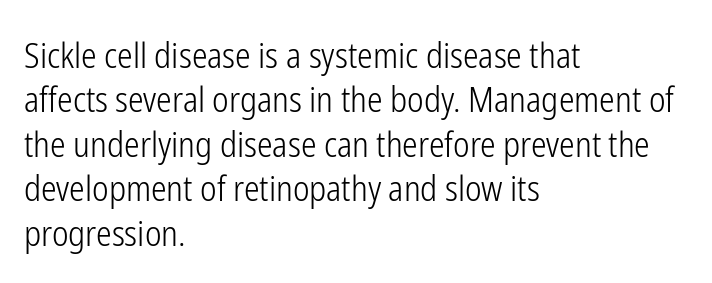
Q: Is the text bold? A: No.
Q: Is the text italic (slanted)? A: No, it is upright.
Q: Is the typeface a serif or a sans-serif typeface? A: Sans-serif.
Q: Is the text underlined? A: No.
Q: How is the paragraph aligned? A: Left-aligned.
Q: Is the spacing between letters normal or unusually wide? A: Normal.
Q: Is the spacing between lines tight, normal or loose? A: Normal.
Q: Width (condensed, normal, or wide)? A: Condensed.
Q: Stroke contrast? A: Low.
Q: x-height? A: Medium.
Q: Monospaced? A: No.
